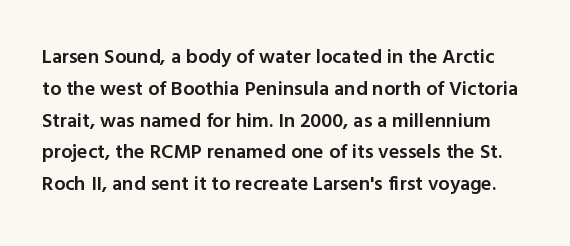
Q: Is the text bold? A: Semi-bold.
Q: Is the text italic (slanted)? A: No, it is upright.
Q: Is the text underlined? A: No.
Q: Is the spacing between letters normal or unusually wide? A: Normal.
Q: Is the spacing between lines tight, normal or loose? A: Normal.
